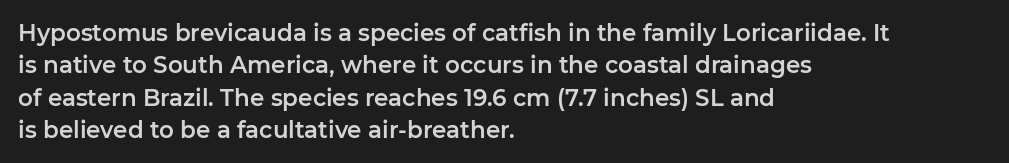
{"italic": "no", "underline": "no", "align": "left", "line_spacing": "normal", "line_spacing_ratio": 1.41, "letter_spacing": "normal", "letter_spacing_em": 0.0, "glyph_px": 23}
